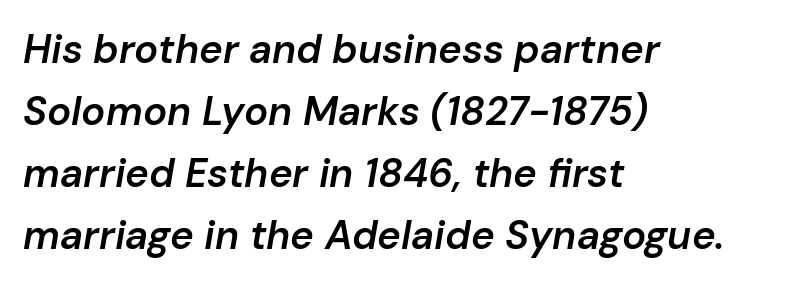
{"italic": "yes", "lean": "right", "slant_degrees": 10, "bold": "semi", "weight": "semibold", "width": "normal", "stroke_contrast": "low", "x_height": "medium", "monospaced": "no", "underline": "no", "align": "left", "line_spacing": "normal", "line_spacing_ratio": 1.55, "letter_spacing": "normal", "letter_spacing_em": 0.0, "glyph_px": 40}
